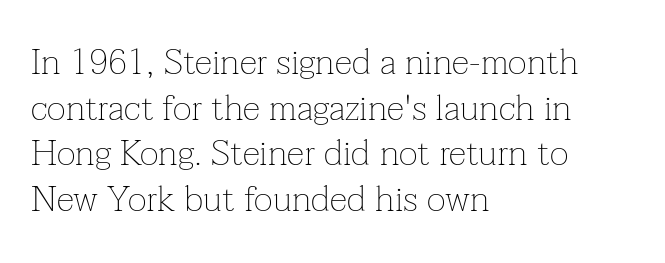
The image shows 36 px thin serif type, upright; set left-aligned, normal line spacing (1.27x), normal letter spacing, not underlined; low stroke contrast and a medium x-height.
